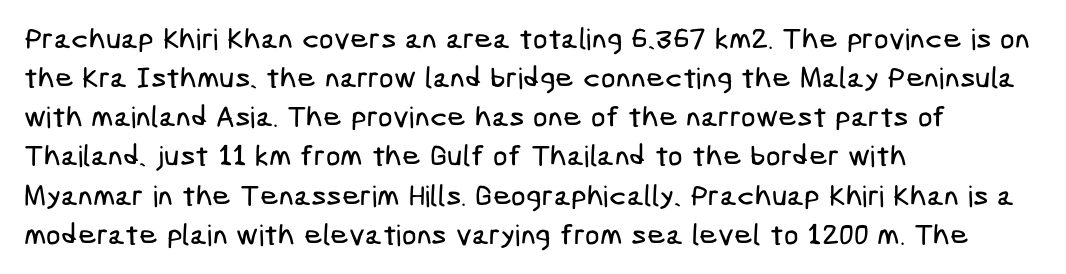
The passage shown stacks its lines at a standard gap. The letterforms sit shoulder to shoulder at normal distance. Short and long lines alike share a common starting point at left. The string is rendered with underlining switched off. Are there feet on the stems? There aren't — it's a sans.
